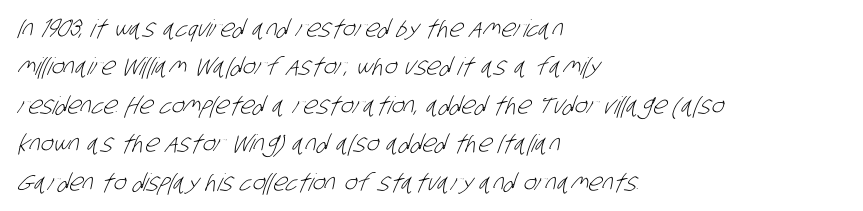
Only glyphs here, with clear space below each row. Leftover space on each line is placed entirely after the last word. Students, note that the glyphs here touch the page at normal intervals. The cut favours lightness, reaching ordinary text weight at its darkest.
